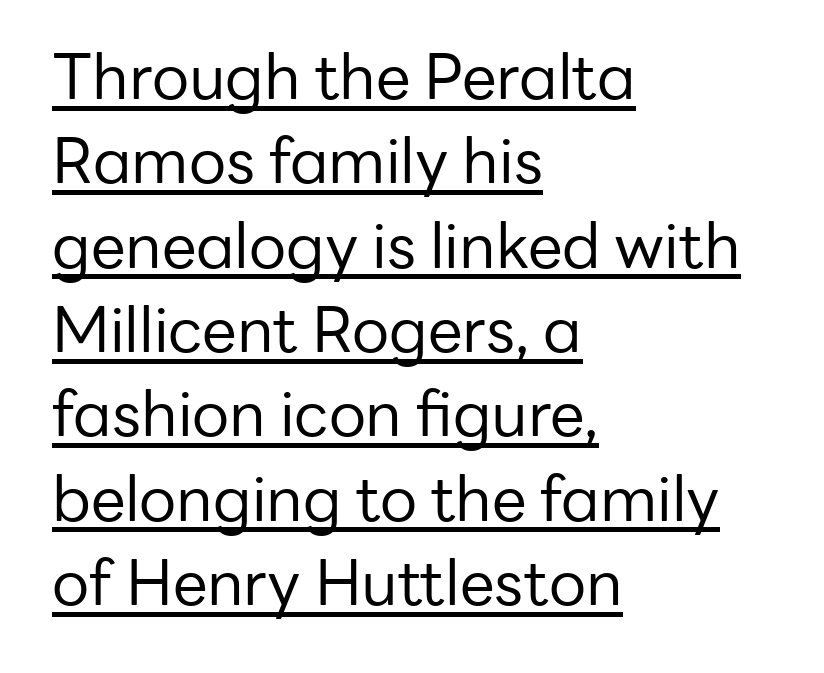
Q: Is the text bold? A: No.
Q: Is the text italic (slanted)? A: No, it is upright.
Q: Is the typeface a serif or a sans-serif typeface? A: Sans-serif.
Q: Is the text underlined? A: Yes.
Q: How is the paragraph aligned? A: Left-aligned.
Q: Is the spacing between letters normal or unusually wide? A: Normal.
Q: Is the spacing between lines tight, normal or loose? A: Normal.
Q: Width (condensed, normal, or wide)? A: Normal.
Q: Stroke contrast? A: Low.
Q: x-height? A: Medium.
Q: Monospaced? A: No.
